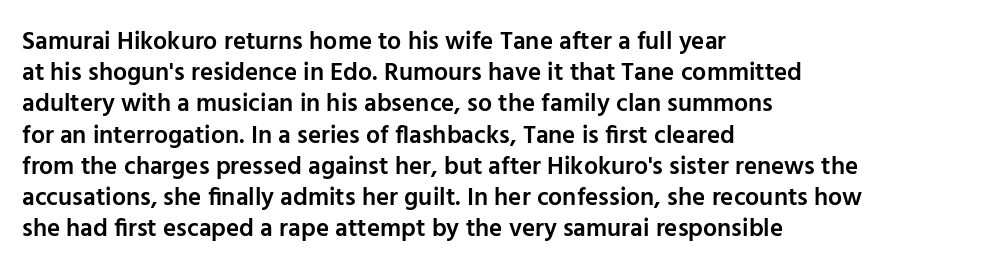
The vertical gap from one line to the next is medium. This sample is left-justified, so line endings fall wherever the words run out. Check under the words: just untouched page. Honestly, the letter spacing is just normal — you wouldn't notice it. Does the lettering tilt? It doesn't — this is upright. Typesetter's note: demi weight, one step under bold.
